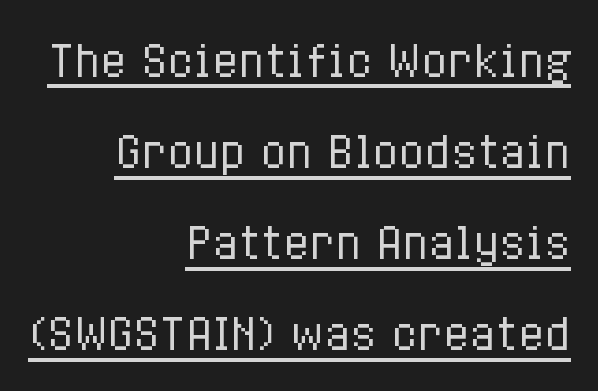
{"italic": "no", "bold": "no", "weight": "regular", "width": "condensed", "stroke_contrast": "low", "x_height": "medium", "monospaced": "no", "underline": "yes", "align": "right", "line_spacing": "loose", "line_spacing_ratio": 2.12, "letter_spacing": "normal", "letter_spacing_em": 0.0, "glyph_px": 43}
